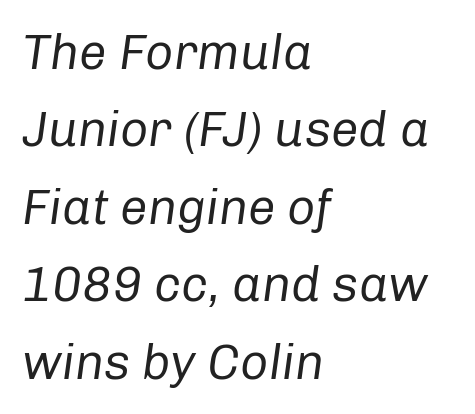
Q: Is the text bold? A: No.
Q: Is the text italic (slanted)? A: Yes, it leans right by about 8 degrees.
Q: Is the text underlined? A: No.
Q: How is the paragraph aligned? A: Left-aligned.
Q: Is the spacing between letters normal or unusually wide? A: Normal.
Q: Is the spacing between lines tight, normal or loose? A: Normal.
Q: Width (condensed, normal, or wide)? A: Normal.
Q: Stroke contrast? A: Low.
Q: x-height? A: Medium.
Q: Monospaced? A: No.
